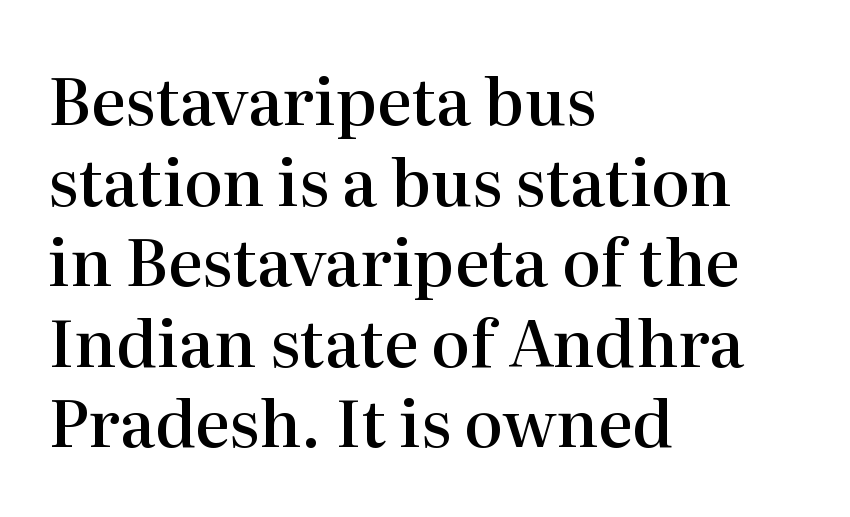
Q: Is the text bold? A: Semi-bold.
Q: Is the text italic (slanted)? A: No, it is upright.
Q: Is the typeface a serif or a sans-serif typeface? A: Serif.
Q: Is the text underlined? A: No.
Q: How is the paragraph aligned? A: Left-aligned.
Q: Is the spacing between letters normal or unusually wide? A: Normal.
Q: Width (condensed, normal, or wide)? A: Normal.
Q: Stroke contrast? A: High.
Q: x-height? A: Medium.
Q: Monospaced? A: No.
